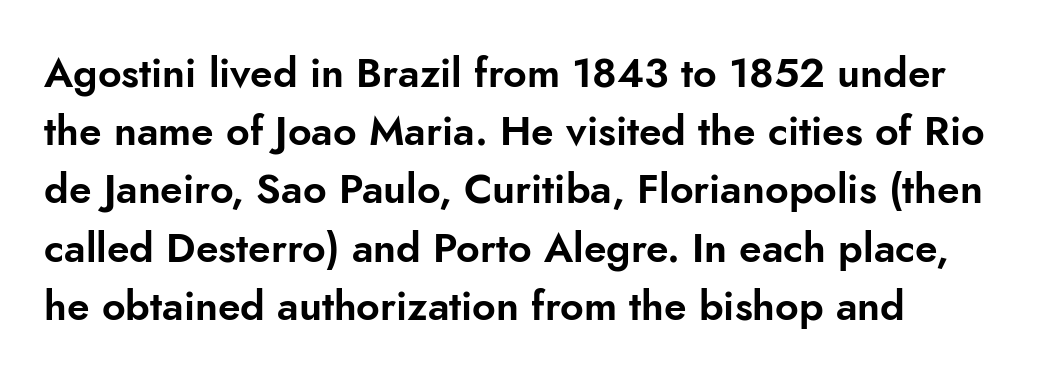
{"serif": "no", "italic": "no", "width": "normal", "stroke_contrast": "low", "x_height": "small", "monospaced": "no", "underline": "no", "line_spacing": "normal", "line_spacing_ratio": 1.42, "letter_spacing": "normal", "letter_spacing_em": 0.0, "glyph_px": 41}
